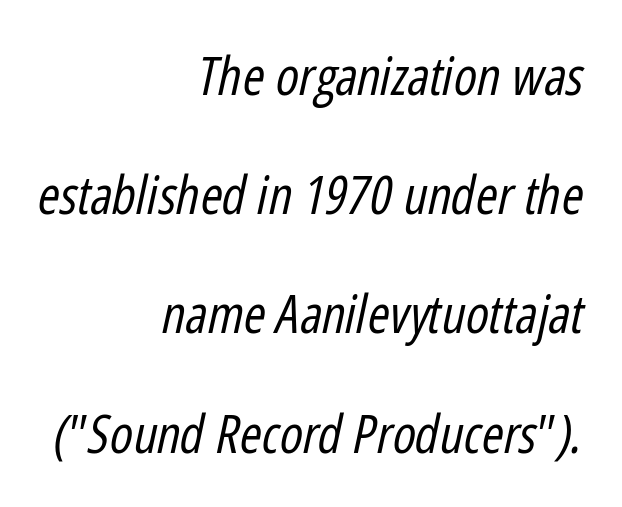
The face looks like a standard text weight, possibly lighter. What's the leading like? Stretched, with rows far apart. The face used here is proportionally spaced, like ordinary book or web type. The glyphs are unaccompanied by any horizontal stroke below them. Tracking value appears to be zero — textbook default spacing. It's the slanting kind of type.
